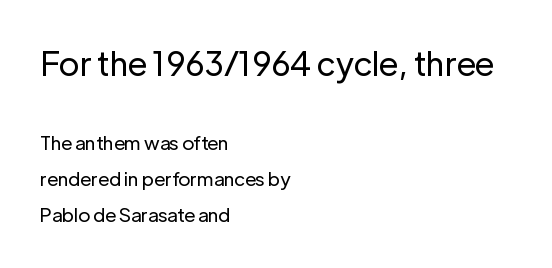
Q: Is the text bold? A: No.
Q: Is the text italic (slanted)? A: No, it is upright.
Q: Is the typeface a serif or a sans-serif typeface? A: Sans-serif.
Q: Is the text underlined? A: No.
Q: How is the paragraph aligned? A: Left-aligned.
Q: Is the spacing between letters normal or unusually wide? A: Normal.
Q: Is the spacing between lines tight, normal or loose? A: Loose.
Q: Which block of text is set in a larger size, the first (top) or the second (bottom)? A: The first (top) one.
Q: Width (condensed, normal, or wide)? A: Normal.
Q: Stroke contrast? A: Low.
Q: x-height? A: Medium.
Q: Monospaced? A: No.
